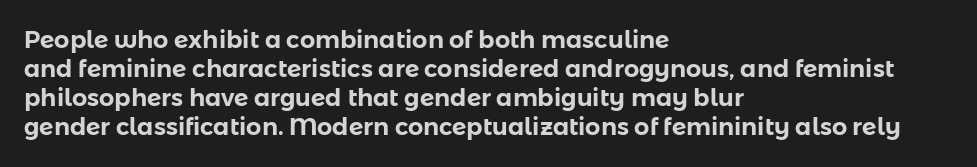
The image shows 24 px text type, upright; set left-aligned, line spacing 1.21x, normal letter spacing, not underlined.
